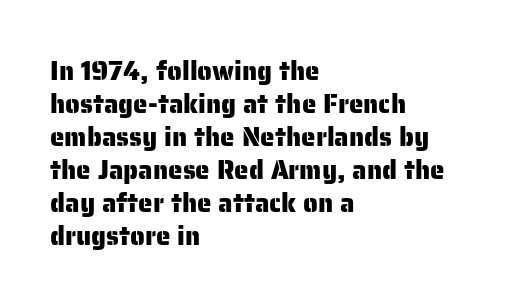
Q: Is the text italic (slanted)? A: No, it is upright.
Q: Is the text underlined? A: No.
Q: How is the paragraph aligned? A: Left-aligned.
Q: Is the spacing between letters normal or unusually wide? A: Normal.
Q: Is the spacing between lines tight, normal or loose? A: Normal.
